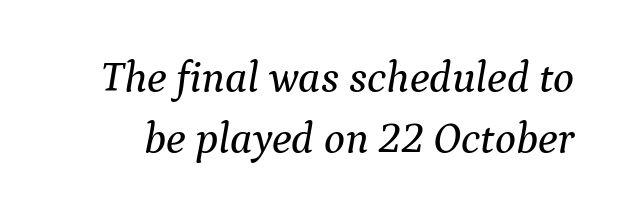
{"serif": "yes", "italic": "yes", "lean": "right", "slant_degrees": 9, "width": "normal", "stroke_contrast": "medium", "x_height": "medium", "monospaced": "no", "underline": "no", "line_spacing": "normal", "line_spacing_ratio": 1.39, "letter_spacing": "normal", "letter_spacing_em": 0.0, "glyph_px": 44}
